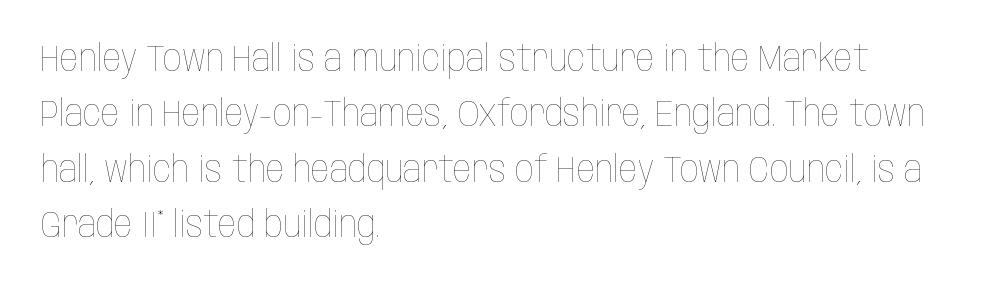
The image shows 37 px thin, condensed type, upright; set left-aligned, normal line spacing (1.5x), normal letter spacing, not underlined; low stroke contrast and a large x-height.
